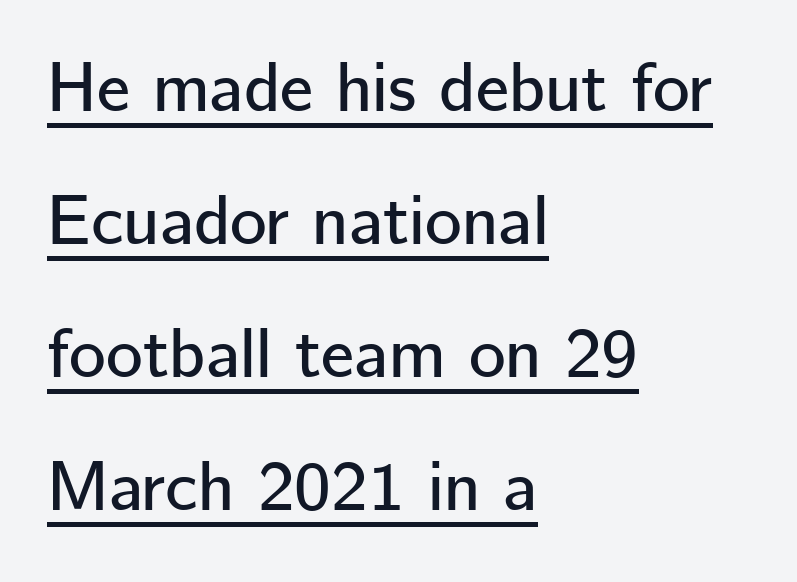
Q: Is the text italic (slanted)? A: No, it is upright.
Q: Is the typeface a serif or a sans-serif typeface? A: Sans-serif.
Q: Is the text underlined? A: Yes.
Q: How is the paragraph aligned? A: Left-aligned.
Q: Is the spacing between letters normal or unusually wide? A: Normal.
Q: Is the spacing between lines tight, normal or loose? A: Loose.
Q: Width (condensed, normal, or wide)? A: Normal.
Q: Stroke contrast? A: Low.
Q: x-height? A: Medium.
Q: Monospaced? A: No.
